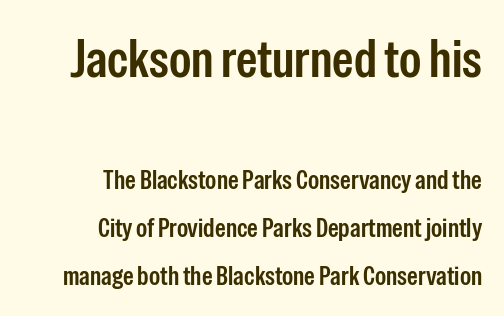
{"serif": "no", "italic": "no", "bold": "semi", "weight": "semibold", "width": "condensed", "stroke_contrast": "low", "x_height": "medium", "monospaced": "no", "underline": "no", "align": "right", "line_spacing_ratio": 1.78, "letter_spacing": "normal", "letter_spacing_em": 0.0, "larger_block": "first", "size_ratio": 2.0, "glyph_px": 54}
